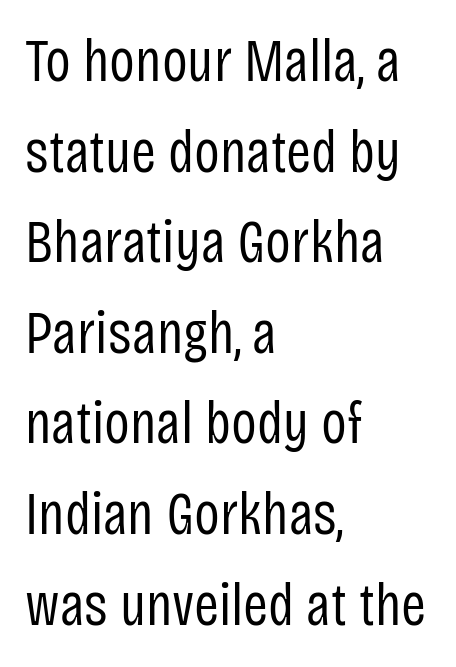
The image shows 60 px regular-weight, condensed sans-serif type, upright; set left-aligned, normal line spacing (1.51x), normal letter spacing, not underlined; low stroke contrast and a large x-height.
